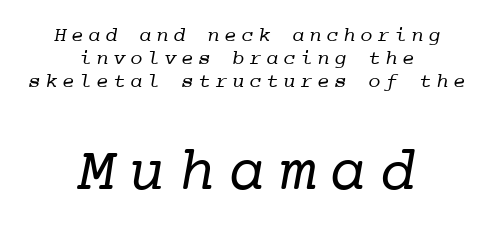
The image shows 62 px regular-weight serif type, monospaced; set centered, tight line spacing (1.1x), unusually wide letter spacing (+0.21 em), not underlined; the second (bottom) block is 2.95x larger; low stroke contrast and a medium x-height.
